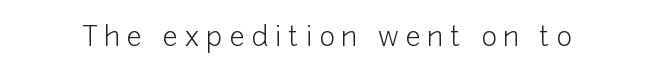
The font's upright variant was chosen for this text. Is the type heavy? It reads as light-to-regular instead. Bare-footed words on every line. You could only call the tracking loose — the letters float apart.
